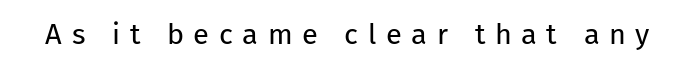
A typesetter would call this heavily tracked-out type. The passage shown is typed in a proportional face where columns would drift. A typesetter would mark this as roman, not italic. The passage shown is typeset with a sans-serif family. Stems and bowls with no extra thickness — not bold. The passage shown is not underscored anywhere.
